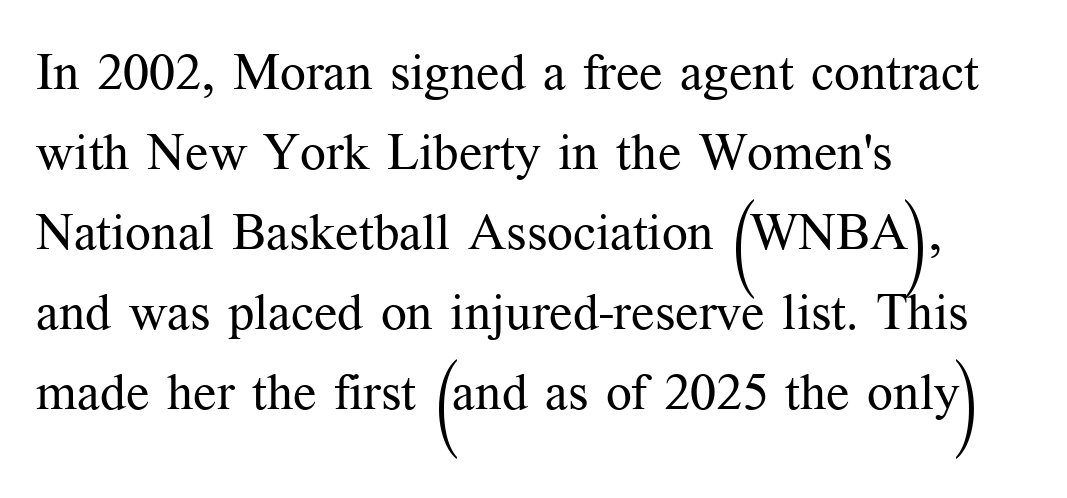
The image shows 51 px regular-weight serif type, upright; set left-aligned, normal line spacing (1.57x), normal letter spacing, not underlined; medium stroke contrast and a medium x-height.
